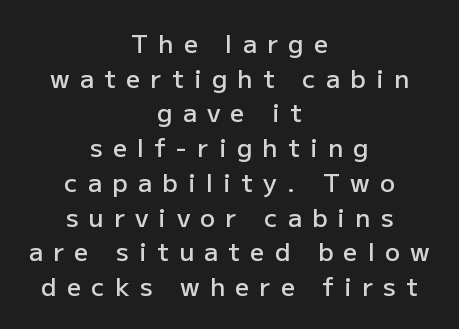
{"italic": "no", "bold": "semi", "underline": "no", "align": "center", "line_spacing": "normal", "line_spacing_ratio": 1.39, "letter_spacing": "wide", "letter_spacing_em": 0.41, "glyph_px": 25}
